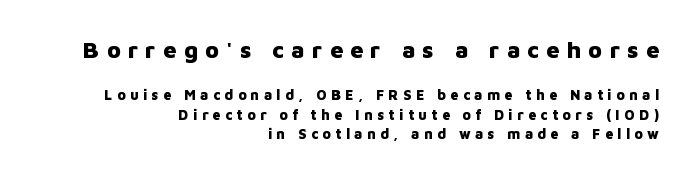
{"italic": "no", "bold": "yes", "underline": "no", "align": "right", "line_spacing": "normal", "line_spacing_ratio": 1.41, "letter_spacing": "wide", "letter_spacing_em": 0.32, "larger_block": "first", "size_ratio": 1.64, "glyph_px": 23}
